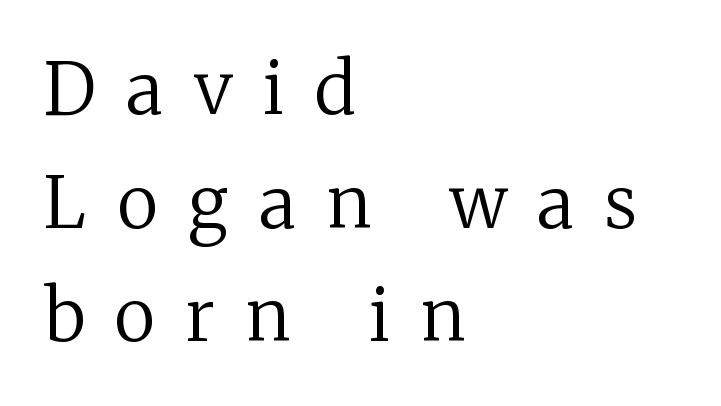
{"serif": "yes", "italic": "no", "bold": "no", "weight": "regular", "width": "normal", "stroke_contrast": "medium", "x_height": "medium", "monospaced": "no", "underline": "no", "align": "left", "line_spacing": "normal", "line_spacing_ratio": 1.6, "letter_spacing": "wide", "letter_spacing_em": 0.44, "glyph_px": 71}
